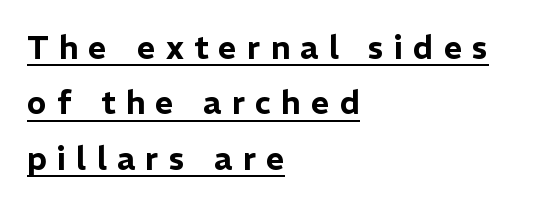
{"serif": "no", "italic": "no", "width": "normal", "stroke_contrast": "low", "x_height": "medium", "monospaced": "no", "underline": "yes", "align": "left", "line_spacing_ratio": 1.73, "letter_spacing": "wide", "letter_spacing_em": 0.32, "glyph_px": 32}
